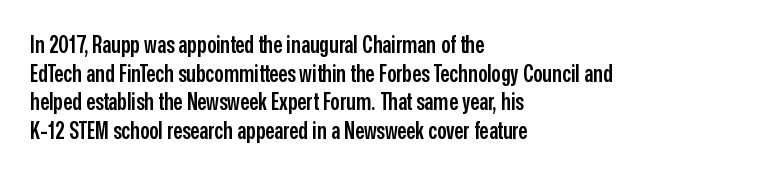
The image shows 23 px text type, upright; set left-aligned, normal line spacing (1.25x), normal letter spacing, not underlined.
